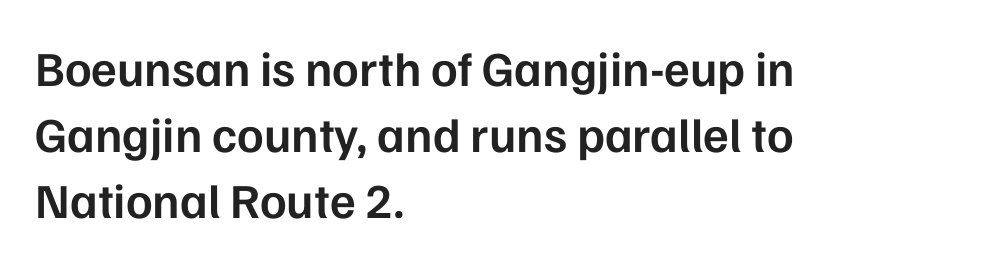
There is no visible air inserted between adjacent glyphs. Characters remain perfectly vertical along every line. The compositor pushed each line to the left boundary. A bare baseline throughout the passage. Font category for this specimen: sans-serif. This sample has the flowing, uneven cadence of proportional lettering.
